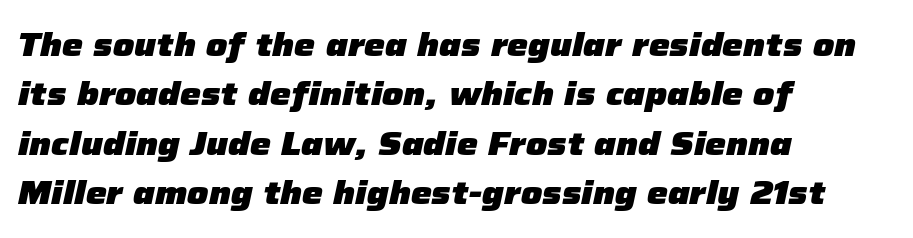
Typesetter's note: full bold, strokes at maximum text heaviness. Would a proofreader flag this as italicized? Yes. You could call the tracking neutral — neither tight nor loose. Summary of vertical rhythm: regular, with standard interline spacing.
